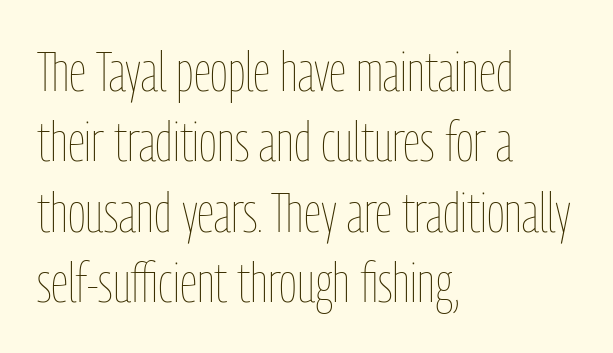
Q: Is the text bold? A: No.
Q: Is the text italic (slanted)? A: No, it is upright.
Q: Is the text underlined? A: No.
Q: How is the paragraph aligned? A: Left-aligned.
Q: Is the spacing between letters normal or unusually wide? A: Normal.
Q: Is the spacing between lines tight, normal or loose? A: Normal.
Q: Width (condensed, normal, or wide)? A: Condensed.
Q: Stroke contrast? A: Low.
Q: x-height? A: Medium.
Q: Monospaced? A: No.
